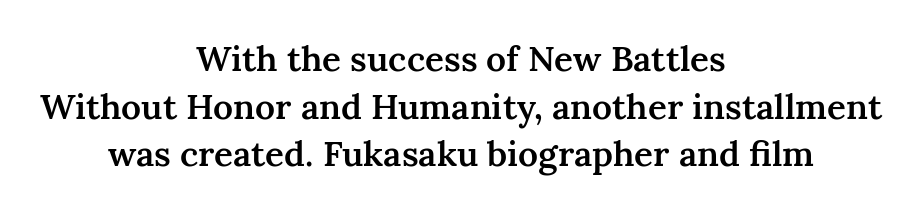
To sum up the face: it has serifs. Type without underlining. This is roman type, the default non-slanted kind. The line-height multiplier appears to be the usual default. Typographic density is moderately raised because the face is semibold.
